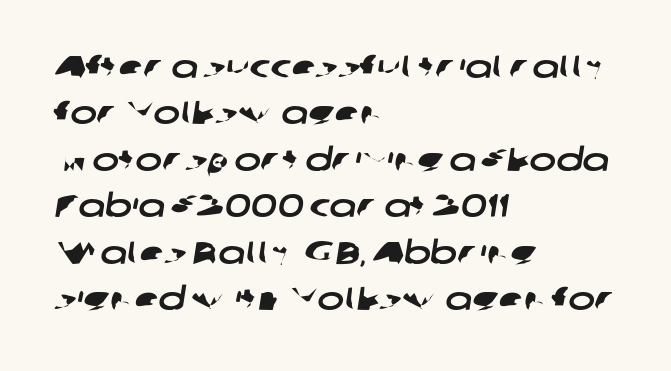
Q: Is the typeface a serif or a sans-serif typeface? A: Sans-serif.
Q: Is the text underlined? A: No.
Q: How is the paragraph aligned? A: Left-aligned.
Q: Is the spacing between letters normal or unusually wide? A: Normal.
Q: Is the spacing between lines tight, normal or loose? A: Normal.
Q: Width (condensed, normal, or wide)? A: Wide.
Q: Stroke contrast? A: Low.
Q: x-height? A: Medium.
Q: Monospaced? A: No.
